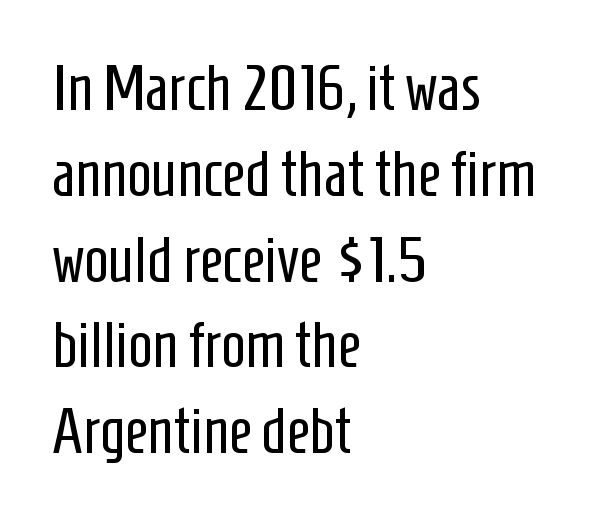
Q: Is the text bold? A: No.
Q: Is the text italic (slanted)? A: No, it is upright.
Q: Is the typeface a serif or a sans-serif typeface? A: Sans-serif.
Q: Is the text underlined? A: No.
Q: How is the paragraph aligned? A: Left-aligned.
Q: Is the spacing between letters normal or unusually wide? A: Normal.
Q: Is the spacing between lines tight, normal or loose? A: Normal.
Q: Width (condensed, normal, or wide)? A: Condensed.
Q: Stroke contrast? A: Low.
Q: x-height? A: Medium.
Q: Monospaced? A: No.
